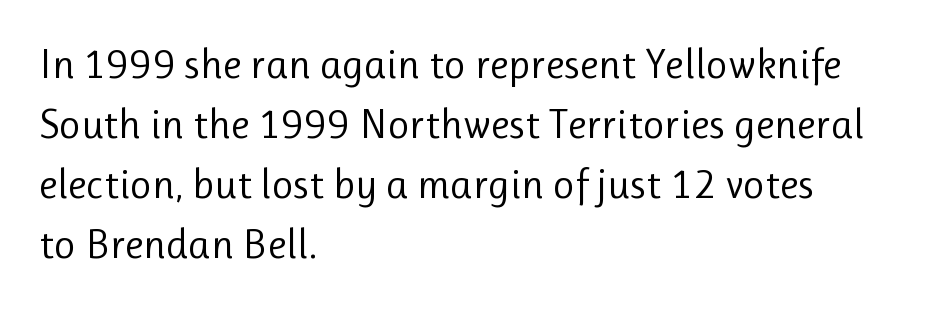
The image shows 42 px regular-weight sans-serif type, upright; set left-aligned, normal line spacing (1.43x), normal letter spacing, not underlined; low stroke contrast and a medium x-height.
